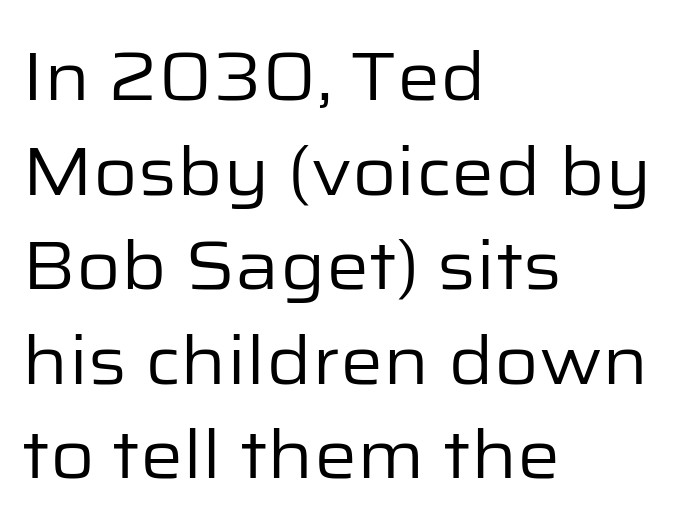
Rule under the text: the space is simply empty. A student would call this left alignment; a typographer would say flush left, rag right. Compared with typical paragraphs, the rows here are spaced about the same. Observe the ordinary spacing: letters are neighbours, not strangers.
